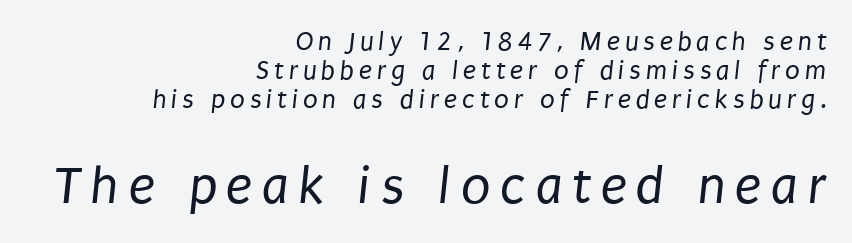
Q: Is the text bold? A: No.
Q: Is the typeface a serif or a sans-serif typeface? A: Sans-serif.
Q: Is the text underlined? A: No.
Q: How is the paragraph aligned? A: Right-aligned.
Q: Is the spacing between lines tight, normal or loose? A: Tight.
Q: Which block of text is set in a larger size, the first (top) or the second (bottom)? A: The second (bottom) one.
Q: Width (condensed, normal, or wide)? A: Condensed.
Q: Stroke contrast? A: Low.
Q: x-height? A: Large.
Q: Monospaced? A: No.
